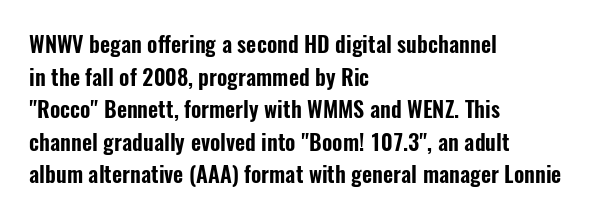
Q: Is the text italic (slanted)? A: No, it is upright.
Q: Is the text underlined? A: No.
Q: How is the paragraph aligned? A: Left-aligned.
Q: Is the spacing between letters normal or unusually wide? A: Normal.
Q: Is the spacing between lines tight, normal or loose? A: Normal.
